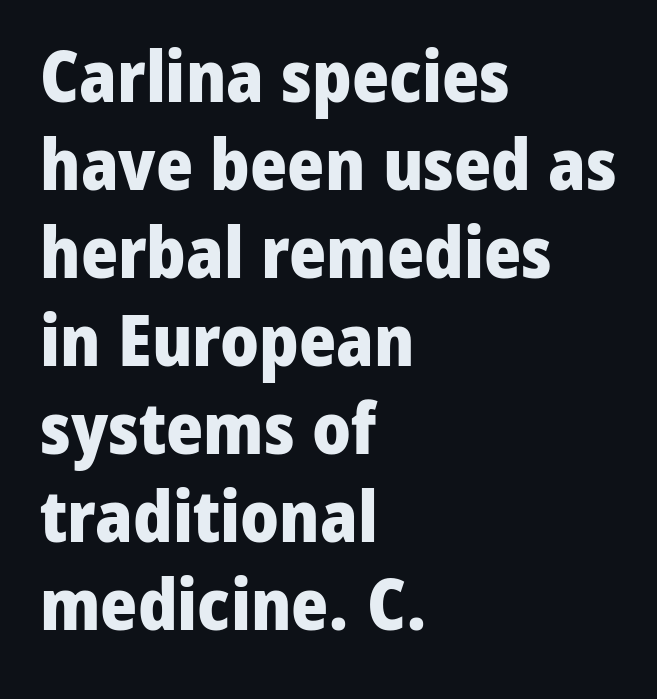
{"serif": "no", "italic": "no", "bold": "yes", "weight": "heavy", "width": "normal", "stroke_contrast": "low", "x_height": "medium", "monospaced": "no", "underline": "no", "align": "left", "line_spacing_ratio": 1.24, "letter_spacing": "normal", "letter_spacing_em": 0.0, "glyph_px": 71}
